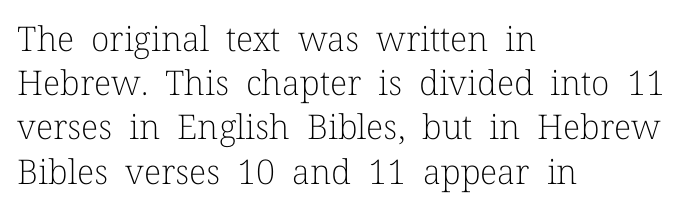
The image shows 34 px light serif type, upright; set left-aligned, normal line spacing (1.3x), normal letter spacing, not underlined; low stroke contrast and a medium x-height.
